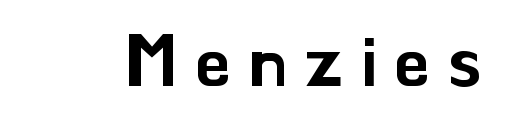
{"serif": "no", "italic": "no", "width": "normal", "stroke_contrast": "low", "x_height": "small", "monospaced": "no", "underline": "no", "letter_spacing": "wide", "letter_spacing_em": 0.25, "glyph_px": 70}
